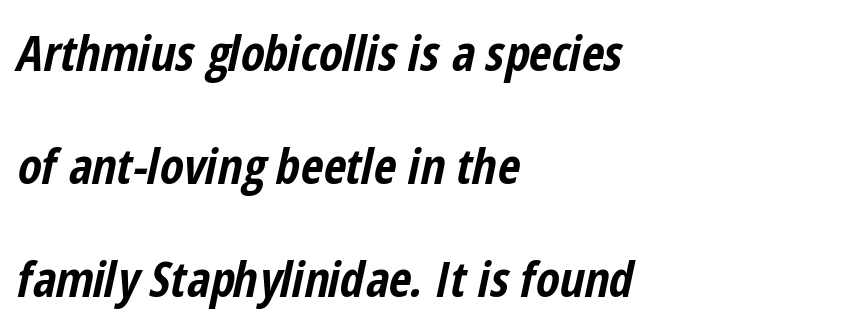
The image shows 49 px bold, condensed type, italic (leaning right); set left-aligned, loose line spacing (2.31x), normal letter spacing, not underlined; low stroke contrast and a medium x-height.
